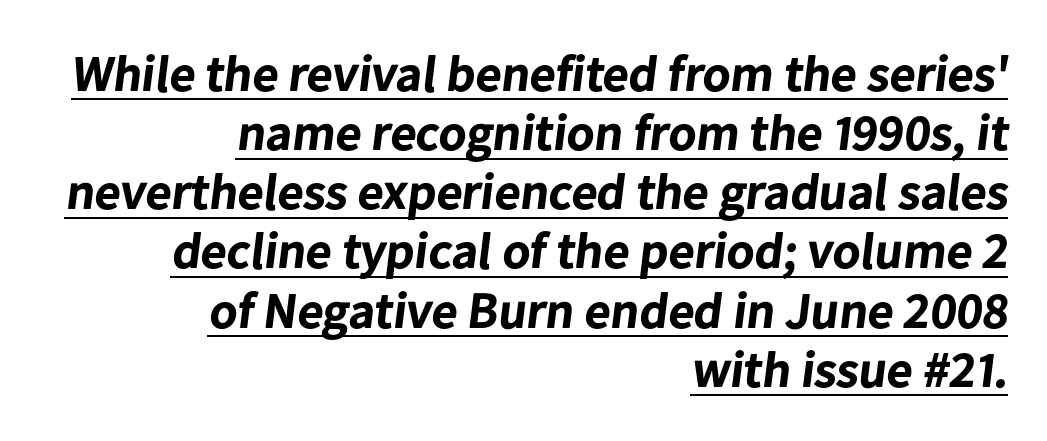
{"serif": "no", "bold": "yes", "weight": "bold", "width": "normal", "stroke_contrast": "low", "x_height": "medium", "monospaced": "no", "underline": "yes", "align": "right", "line_spacing_ratio": 1.16, "letter_spacing": "normal", "letter_spacing_em": 0.0, "glyph_px": 51}
